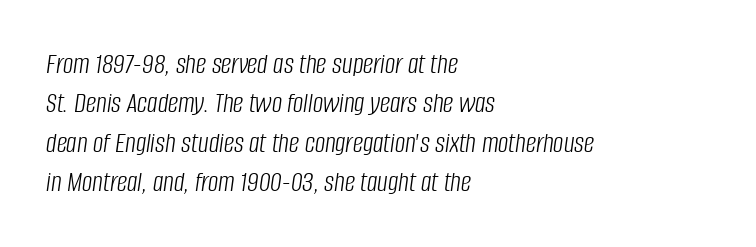
Q: Is the text bold? A: No.
Q: Is the text italic (slanted)? A: Yes, it leans right by about 8 degrees.
Q: Is the text underlined? A: No.
Q: How is the paragraph aligned? A: Left-aligned.
Q: Is the spacing between letters normal or unusually wide? A: Normal.
Q: Is the spacing between lines tight, normal or loose? A: Normal.
Q: Width (condensed, normal, or wide)? A: Condensed.
Q: Stroke contrast? A: Low.
Q: x-height? A: Large.
Q: Monospaced? A: No.
